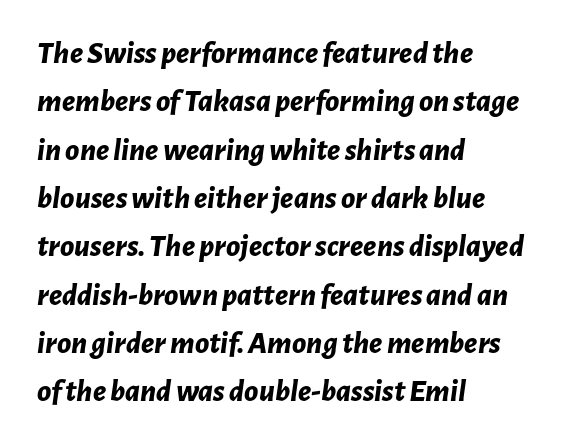
Q: Is the text bold? A: Yes.
Q: Is the text italic (slanted)? A: Yes, it leans right by about 7 degrees.
Q: Is the text underlined? A: No.
Q: How is the paragraph aligned? A: Left-aligned.
Q: Is the spacing between letters normal or unusually wide? A: Normal.
Q: Is the spacing between lines tight, normal or loose? A: Normal.
Q: Width (condensed, normal, or wide)? A: Normal.
Q: Stroke contrast? A: Low.
Q: x-height? A: Medium.
Q: Monospaced? A: No.
